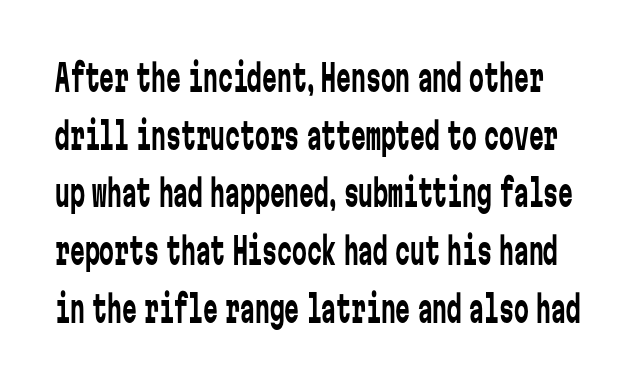
Q: Is the text bold? A: No.
Q: Is the text italic (slanted)? A: No, it is upright.
Q: Is the typeface a serif or a sans-serif typeface? A: Sans-serif.
Q: Is the text underlined? A: No.
Q: Is the spacing between letters normal or unusually wide? A: Normal.
Q: Is the spacing between lines tight, normal or loose? A: Normal.
Q: Width (condensed, normal, or wide)? A: Condensed.
Q: Stroke contrast? A: Low.
Q: x-height? A: Medium.
Q: Monospaced? A: Yes.
